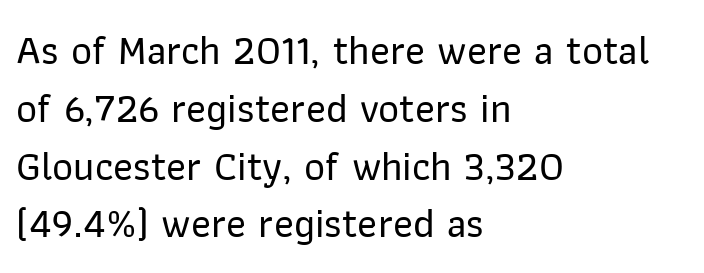
{"serif": "no", "italic": "no", "width": "normal", "stroke_contrast": "low", "x_height": "medium", "monospaced": "no", "underline": "no", "align": "left", "line_spacing": "normal", "line_spacing_ratio": 1.41, "letter_spacing": "normal", "letter_spacing_em": 0.0, "glyph_px": 41}
